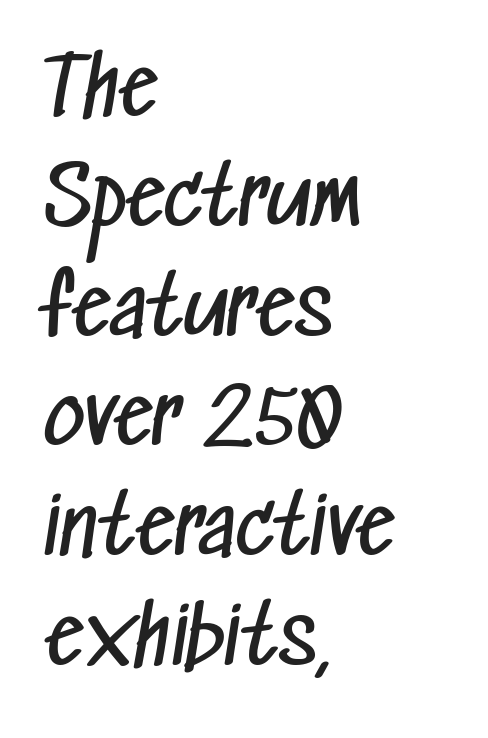
Has an underline been added? It has not. Tracking here is standard; glyphs follow each other at the usual distance. The text was rendered using a sans face with plain stroke endings. In terms of leading, this rendering sits right in the middle.
